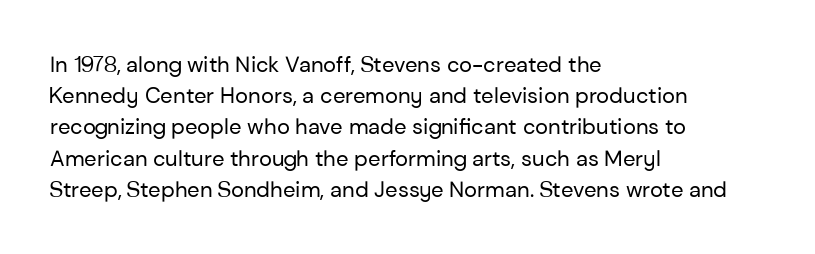
Q: Is the text bold? A: No.
Q: Is the text italic (slanted)? A: No, it is upright.
Q: Is the text underlined? A: No.
Q: How is the paragraph aligned? A: Left-aligned.
Q: Is the spacing between letters normal or unusually wide? A: Normal.
Q: Is the spacing between lines tight, normal or loose? A: Normal.
